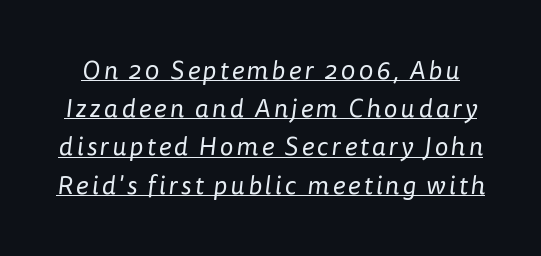
How would I describe the line gaps? Plain and ordinary. A typographer would call this underscored text. Stems and bowls with no extra thickness — not bold.
